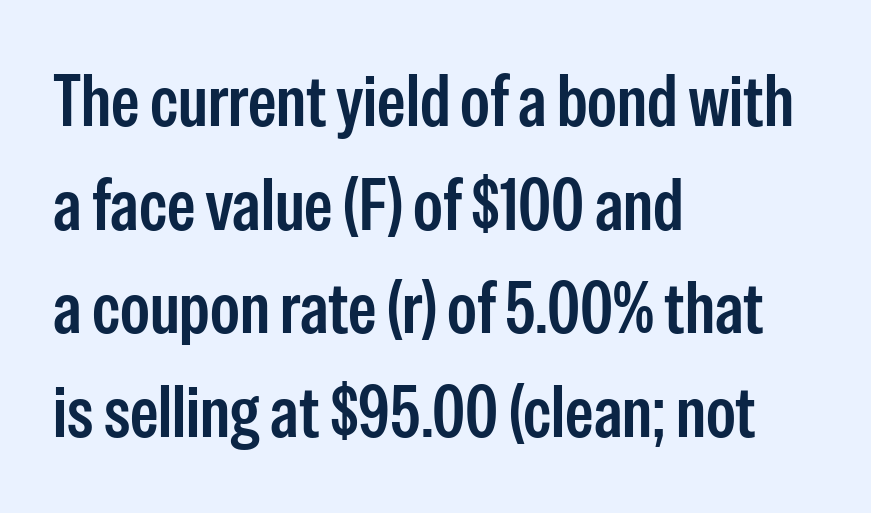
Quick note: interline space is typical. The space beneath each line is pristine and unruled. Spacing between characters is what you'd get straight out of the box. The passage is arranged the way most books set body copy — flush left. Nope, no serifs anywhere on these letters. The typography opts for an upright posture over an oblique one.
